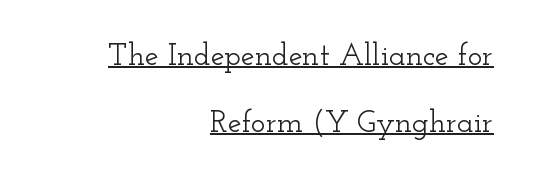
Varying glyph widths throughout — classic text-font behaviour. To sum up the face: it has serifs. The designer dialed line spacing up above the default. Look at the tracking — it's just the regular setting, nothing added. The typesetter chose a ragged-left arrangement here. These lines were composed using upright roman letters.
